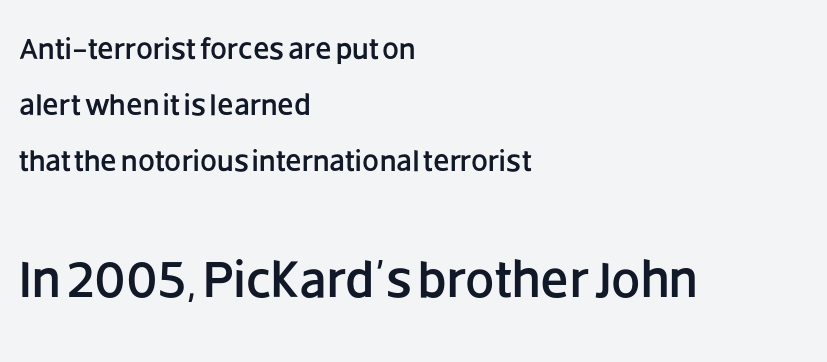
The image shows 52 px sans-serif type, upright; set left-aligned, line spacing 1.87x, normal letter spacing, not underlined; the second (bottom) block is 1.73x larger; low stroke contrast and a large x-height.
